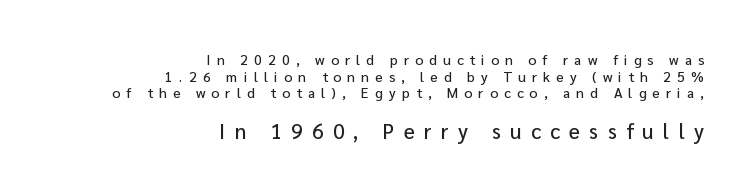
Q: Is the text italic (slanted)? A: No, it is upright.
Q: Is the text underlined? A: No.
Q: How is the paragraph aligned? A: Right-aligned.
Q: Is the spacing between letters normal or unusually wide? A: Unusually wide.
Q: Which block of text is set in a larger size, the first (top) or the second (bottom)? A: The second (bottom) one.
